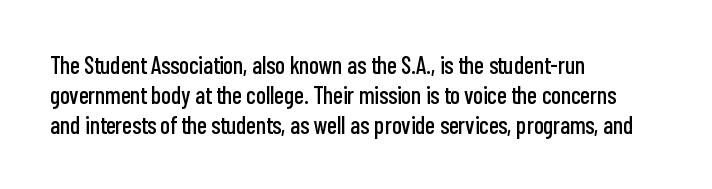
{"italic": "no", "underline": "no", "align": "left", "line_spacing_ratio": 1.24, "letter_spacing": "normal", "letter_spacing_em": 0.0, "glyph_px": 24}
